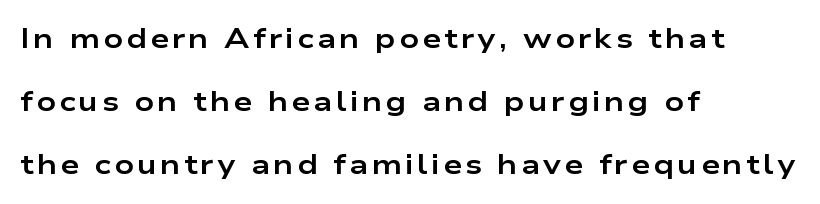
{"italic": "no", "bold": "yes", "underline": "no", "align": "left", "line_spacing": "loose", "line_spacing_ratio": 2.33, "glyph_px": 27}
